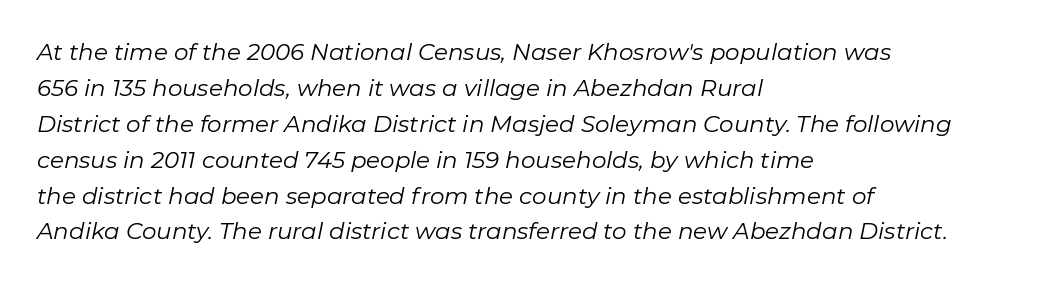
Q: Is the text bold? A: No.
Q: Is the text italic (slanted)? A: Yes, it leans right by about 11 degrees.
Q: Is the text underlined? A: No.
Q: How is the paragraph aligned? A: Left-aligned.
Q: Is the spacing between letters normal or unusually wide? A: Normal.
Q: Is the spacing between lines tight, normal or loose? A: Normal.
